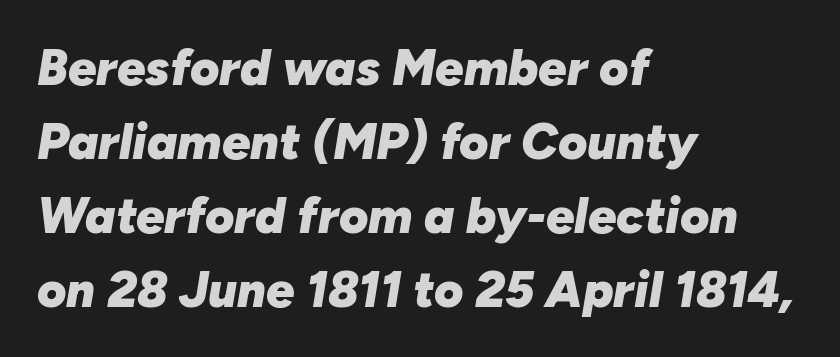
Q: Is the text bold? A: Yes.
Q: Is the text italic (slanted)? A: Yes, it leans right by about 10 degrees.
Q: Is the text underlined? A: No.
Q: How is the paragraph aligned? A: Left-aligned.
Q: Is the spacing between letters normal or unusually wide? A: Normal.
Q: Is the spacing between lines tight, normal or loose? A: Normal.
Q: Width (condensed, normal, or wide)? A: Normal.
Q: Stroke contrast? A: Low.
Q: x-height? A: Medium.
Q: Monospaced? A: No.
